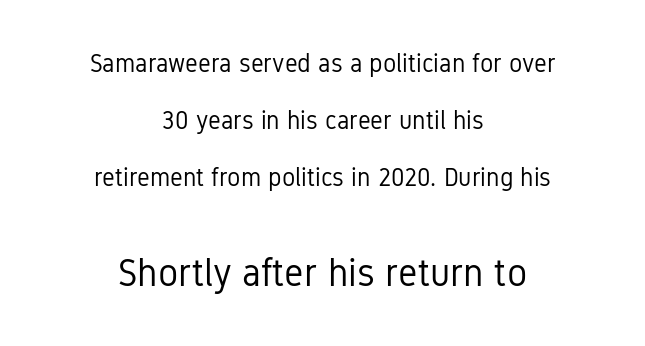
The image shows 38 px regular-weight, condensed sans-serif type, upright; set centered, loose line spacing (2.28x), normal letter spacing, not underlined; the second (bottom) block is 1.52x larger; low stroke contrast and a medium x-height.
